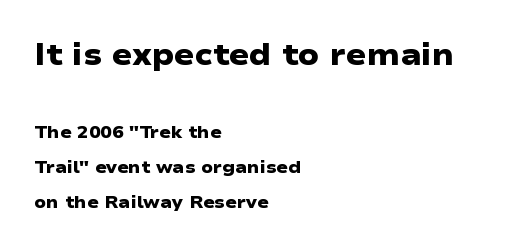
{"serif": "no", "bold": "yes", "weight": "heavy", "width": "wide", "stroke_contrast": "low", "x_height": "medium", "monospaced": "no", "underline": "no", "align": "left", "line_spacing": "loose", "line_spacing_ratio": 2.07, "letter_spacing": "normal", "letter_spacing_em": 0.0, "larger_block": "first", "size_ratio": 1.76, "glyph_px": 30}
